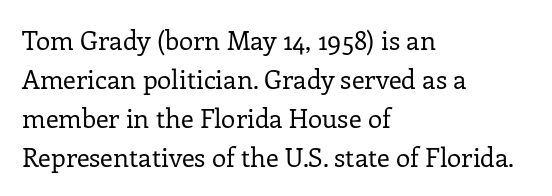
Each new line begins a customary step beneath the previous one. Students, note that the glyphs here touch the page at normal intervals. Letters rest on an invisible, unmarked baseline. Posture: upright roman.
